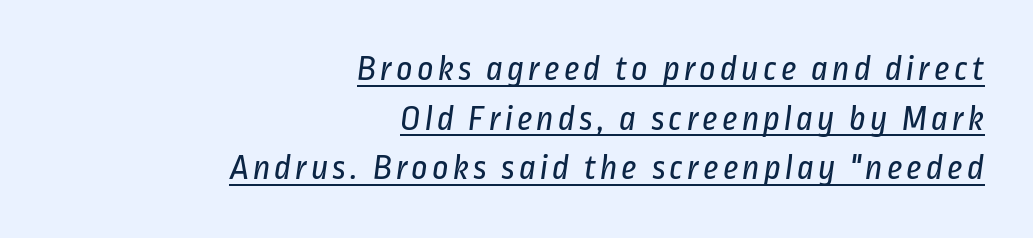
Q: Is the text bold? A: No.
Q: Is the typeface a serif or a sans-serif typeface? A: Sans-serif.
Q: Is the text underlined? A: Yes.
Q: How is the paragraph aligned? A: Right-aligned.
Q: Is the spacing between lines tight, normal or loose? A: Normal.
Q: Width (condensed, normal, or wide)? A: Condensed.
Q: Stroke contrast? A: Low.
Q: x-height? A: Medium.
Q: Monospaced? A: No.
